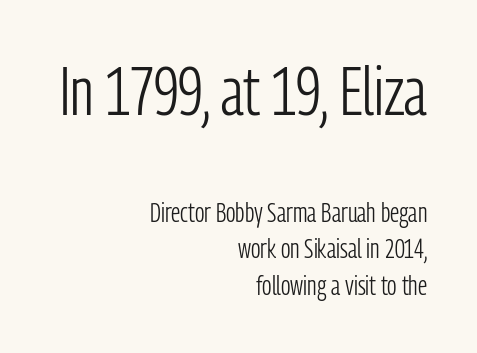
The image shows 67 px light, condensed sans-serif type, upright; set right-aligned, normal line spacing (1.36x), normal letter spacing, not underlined; the first (top) block is 2.48x larger; low stroke contrast and a medium x-height.
